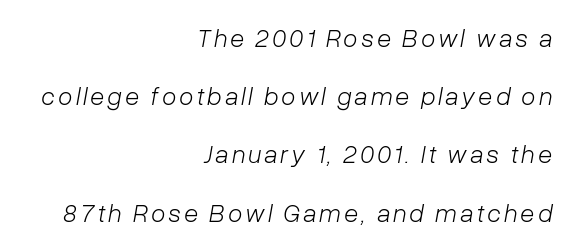
{"italic": "yes", "lean": "right", "slant_degrees": 10, "bold": "no", "underline": "no", "align": "right", "line_spacing": "loose", "line_spacing_ratio": 2.24, "glyph_px": 26}
